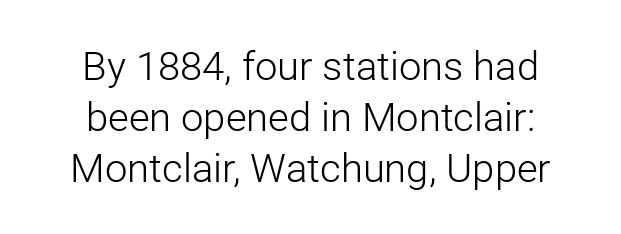
Q: Is the text bold? A: No.
Q: Is the text italic (slanted)? A: No, it is upright.
Q: Is the typeface a serif or a sans-serif typeface? A: Sans-serif.
Q: Is the text underlined? A: No.
Q: How is the paragraph aligned? A: Centered.
Q: Is the spacing between letters normal or unusually wide? A: Normal.
Q: Is the spacing between lines tight, normal or loose? A: Normal.
Q: Width (condensed, normal, or wide)? A: Normal.
Q: Stroke contrast? A: Low.
Q: x-height? A: Medium.
Q: Monospaced? A: No.
